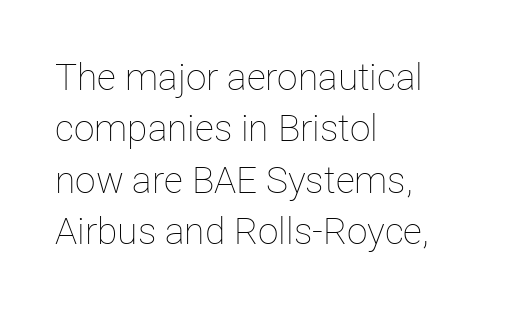
{"italic": "no", "bold": "no", "weight": "thin", "width": "normal", "stroke_contrast": "low", "x_height": "medium", "monospaced": "no", "underline": "no", "align": "left", "line_spacing": "normal", "line_spacing_ratio": 1.39, "letter_spacing": "normal", "letter_spacing_em": 0.0, "glyph_px": 37}
